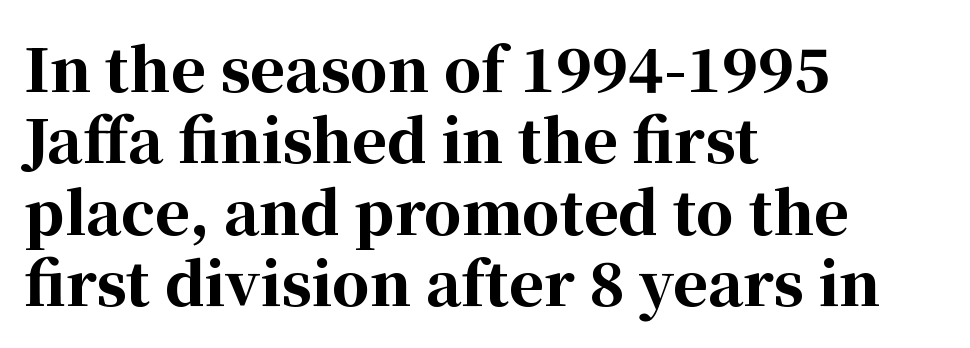
Think of a printed novel: that variable character pitch is what you see here. Plenty of ink on the page — the face is bold. Students, note that the glyphs here touch the page at normal intervals. One-word summary of the alignment: left. Italic? Not at all — the glyphs are vertical. Is this a sans? No — the strokes have serifs.
